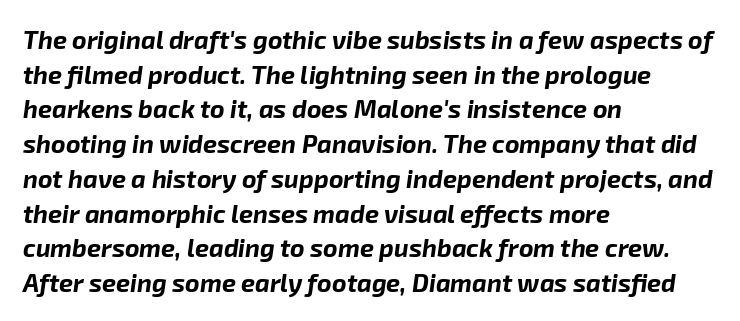
Q: Is the text bold? A: Yes.
Q: Is the text italic (slanted)? A: Yes, it leans right by about 8 degrees.
Q: Is the text underlined? A: No.
Q: How is the paragraph aligned? A: Left-aligned.
Q: Is the spacing between letters normal or unusually wide? A: Normal.
Q: Is the spacing between lines tight, normal or loose? A: Normal.
